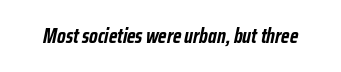
The image shows 21 px bold type, italic (leaning right); set normal letter spacing, not underlined.
